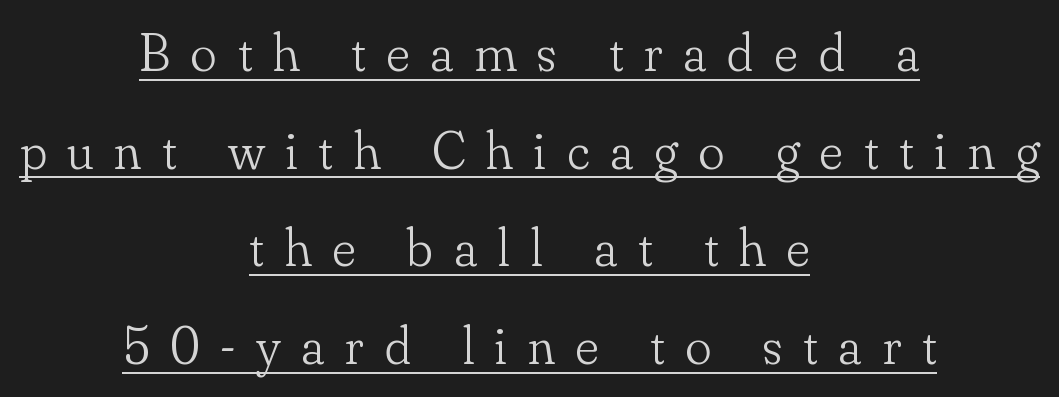
{"serif": "yes", "italic": "no", "bold": "no", "weight": "light", "width": "normal", "stroke_contrast": "low", "x_height": "small", "monospaced": "no", "underline": "yes", "align": "center", "line_spacing_ratio": 1.81, "letter_spacing": "wide", "letter_spacing_em": 0.39, "glyph_px": 54}
